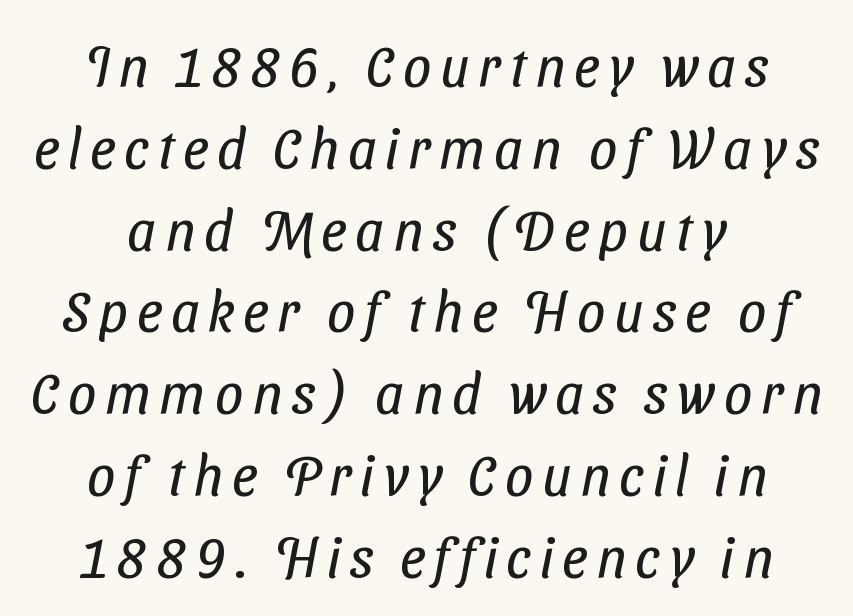
Are there feet on the stems? There aren't — it's a sans. Ink coverage per letter is moderate at most. Check the space under the baseline: it is left empty. The face used here is proportionally spaced, like ordinary book or web type.
